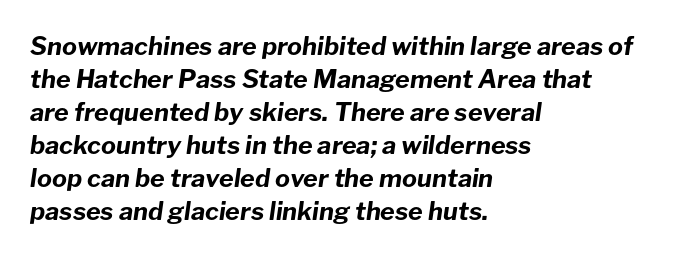
Words appear dense and cohesive because spacing is normal. Line starts are locked; line ends wander. These words are printed bold, with thick strokes throughout. Compared with typical paragraphs, the rows here are spaced about the same. The area under the type is left untouched.
